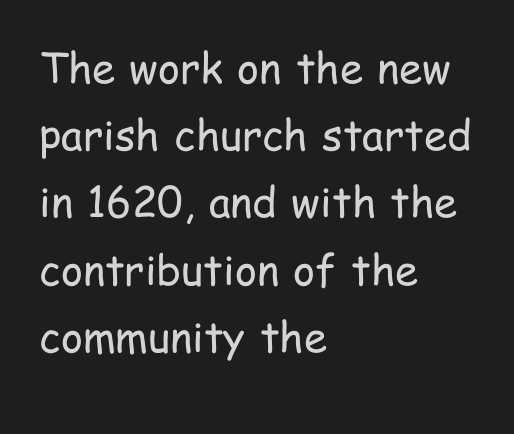
{"serif": "no", "italic": "no", "bold": "no", "weight": "regular", "width": "condensed", "stroke_contrast": "low", "x_height": "medium", "monospaced": "no", "underline": "no", "align": "left", "line_spacing": "normal", "line_spacing_ratio": 1.6, "letter_spacing": "normal", "letter_spacing_em": 0.0, "glyph_px": 42}
